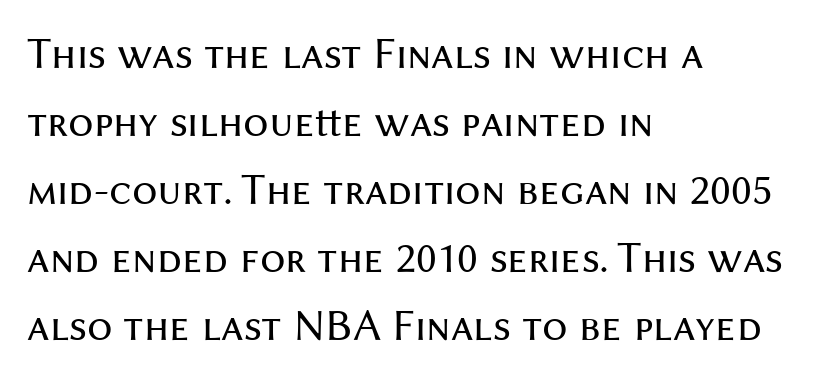
Q: Is the text bold? A: No.
Q: Is the text italic (slanted)? A: No, it is upright.
Q: Is the typeface a serif or a sans-serif typeface? A: Sans-serif.
Q: Is the text underlined? A: No.
Q: How is the paragraph aligned? A: Left-aligned.
Q: Is the spacing between letters normal or unusually wide? A: Normal.
Q: Is the spacing between lines tight, normal or loose? A: Normal.
Q: Width (condensed, normal, or wide)? A: Normal.
Q: Stroke contrast? A: Medium.
Q: x-height? A: Medium.
Q: Monospaced? A: No.
